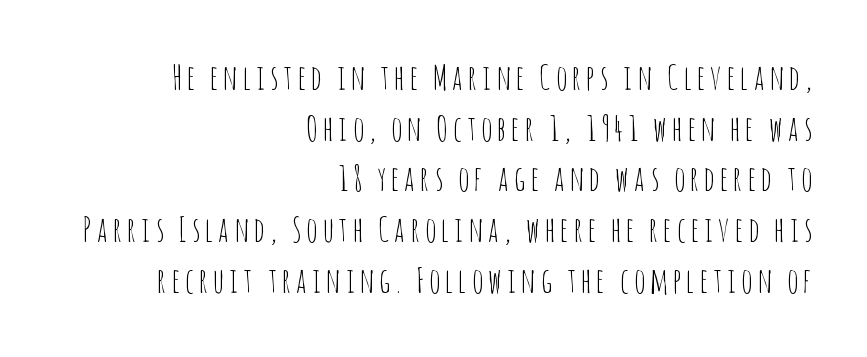
Q: Is the text bold? A: No.
Q: Is the text italic (slanted)? A: No, it is upright.
Q: Is the typeface a serif or a sans-serif typeface? A: Sans-serif.
Q: Is the text underlined? A: No.
Q: How is the paragraph aligned? A: Right-aligned.
Q: Is the spacing between lines tight, normal or loose? A: Normal.
Q: Width (condensed, normal, or wide)? A: Condensed.
Q: Stroke contrast? A: Low.
Q: x-height? A: Large.
Q: Monospaced? A: No.
